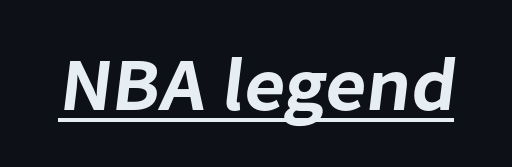
Q: Is the typeface a serif or a sans-serif typeface? A: Sans-serif.
Q: Is the text underlined? A: Yes.
Q: Is the spacing between letters normal or unusually wide? A: Normal.
Q: Width (condensed, normal, or wide)? A: Normal.
Q: Stroke contrast? A: Low.
Q: x-height? A: Medium.
Q: Monospaced? A: No.
